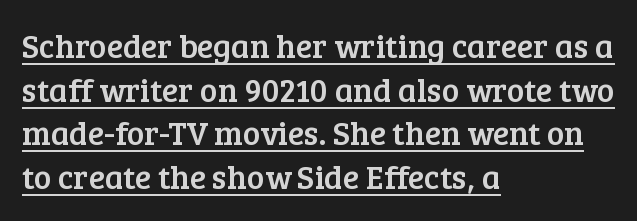
{"serif": "yes", "italic": "no", "width": "normal", "stroke_contrast": "low", "x_height": "medium", "monospaced": "no", "underline": "yes", "align": "left", "line_spacing": "normal", "line_spacing_ratio": 1.32, "letter_spacing": "normal", "letter_spacing_em": 0.0, "glyph_px": 33}
